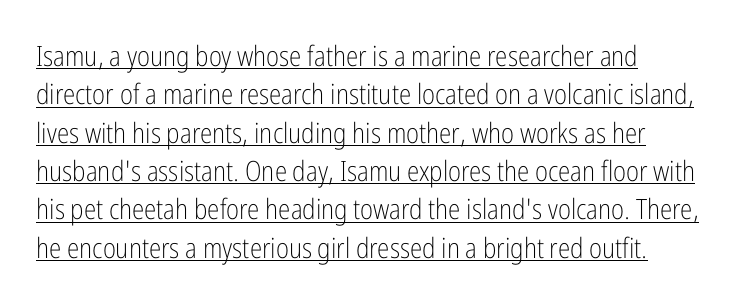
The image shows 28 px light, condensed sans-serif type, upright; set left-aligned, normal line spacing (1.37x), normal letter spacing, underlined; low stroke contrast and a medium x-height.
